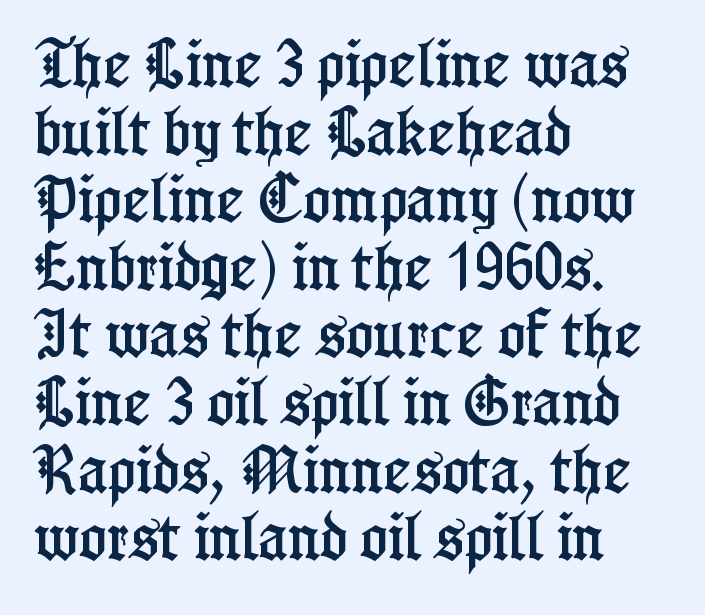
The image shows 52 px condensed serif type, upright; set left-aligned, normal line spacing (1.3x), normal letter spacing, not underlined; low stroke contrast and a medium x-height.
